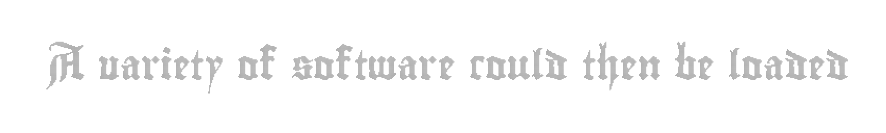
The horizontal fit of the characters is conventional and even. No word sits above an underline. The letters stand straight up with perfectly vertical stems. Here the designer chose a conventional face with non-uniform glyph widths.
